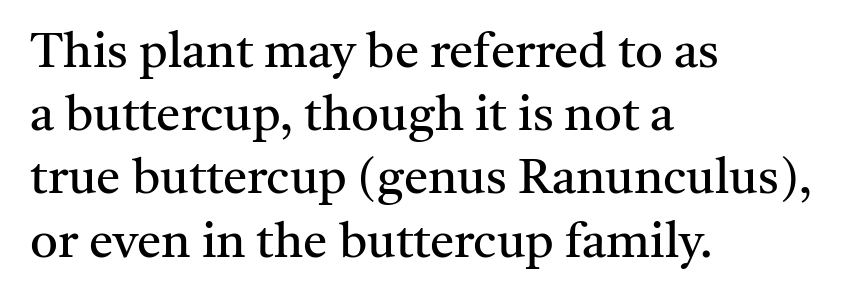
Q: Is the text bold? A: No.
Q: Is the text italic (slanted)? A: No, it is upright.
Q: Is the typeface a serif or a sans-serif typeface? A: Serif.
Q: Is the text underlined? A: No.
Q: How is the paragraph aligned? A: Left-aligned.
Q: Is the spacing between letters normal or unusually wide? A: Normal.
Q: Is the spacing between lines tight, normal or loose? A: Normal.
Q: Width (condensed, normal, or wide)? A: Normal.
Q: Stroke contrast? A: Medium.
Q: x-height? A: Medium.
Q: Monospaced? A: No.
